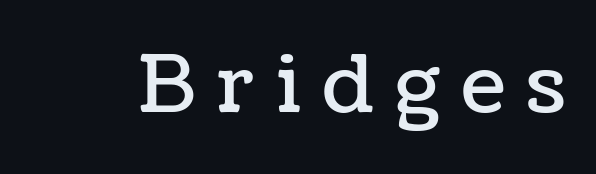
The specimen reads as upright at a glance. Type without underlining. Note the varied advance widths — an 'i' is clearly narrower than an 'm'. Each word looks stretched out because of the extra space between its letters.
